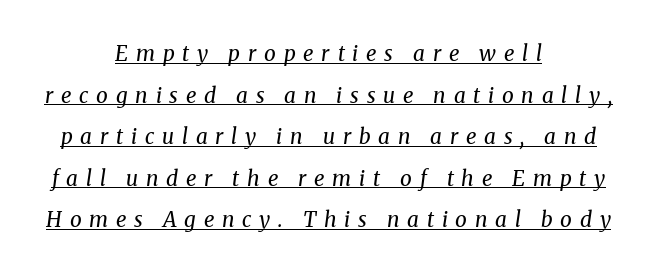
{"italic": "yes", "lean": "right", "slant_degrees": 8, "bold": "no", "underline": "yes", "align": "center", "line_spacing": "loose", "line_spacing_ratio": 1.98, "letter_spacing": "wide", "letter_spacing_em": 0.37, "glyph_px": 21}
